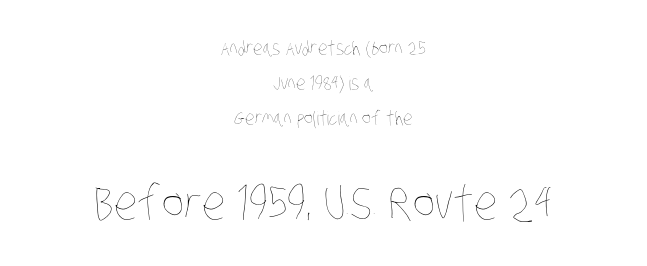
{"bold": "no", "weight": "thin", "width": "condensed", "stroke_contrast": "low", "x_height": "large", "monospaced": "no", "underline": "no", "align": "center", "line_spacing_ratio": 1.83, "letter_spacing": "normal", "letter_spacing_em": 0.0, "larger_block": "second", "size_ratio": 2.47, "glyph_px": 47}
